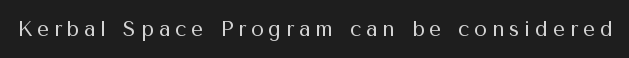
Q: Is the text bold? A: No.
Q: Is the text italic (slanted)? A: No, it is upright.
Q: Is the text underlined? A: No.
Q: Is the spacing between letters normal or unusually wide? A: Unusually wide.
